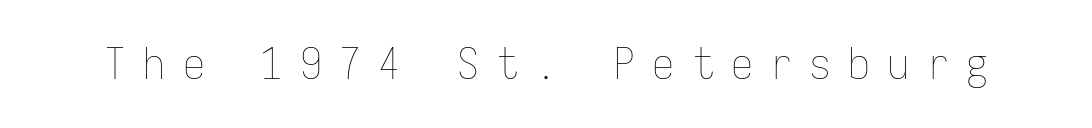
{"italic": "no", "bold": "no", "weight": "thin", "width": "condensed", "stroke_contrast": "low", "x_height": "medium", "monospaced": "yes", "underline": "no", "letter_spacing": "wide", "letter_spacing_em": 0.39, "glyph_px": 44}
